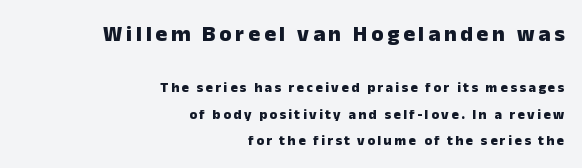
How heavy is the stroke? Heavy — this is a bold. The lettering stays uniformly vertical, giving the passage a roman look. The paragraph shown leans on its right margin. The more generous point size was reserved for the upper chunk. Rule under the text: the space is simply empty.
